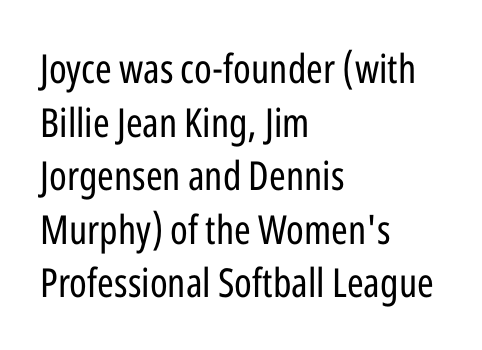
Q: Is the text bold? A: No.
Q: Is the text italic (slanted)? A: No, it is upright.
Q: Is the typeface a serif or a sans-serif typeface? A: Sans-serif.
Q: Is the text underlined? A: No.
Q: How is the paragraph aligned? A: Left-aligned.
Q: Is the spacing between letters normal or unusually wide? A: Normal.
Q: Is the spacing between lines tight, normal or loose? A: Normal.
Q: Width (condensed, normal, or wide)? A: Condensed.
Q: Stroke contrast? A: Low.
Q: x-height? A: Medium.
Q: Monospaced? A: No.
